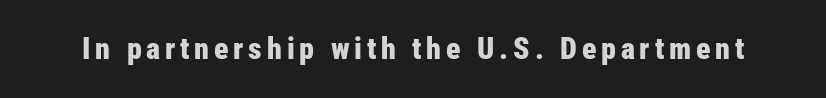
The image shows 30 px bold, condensed sans-serif type, upright; set not underlined; low stroke contrast and a medium x-height.
